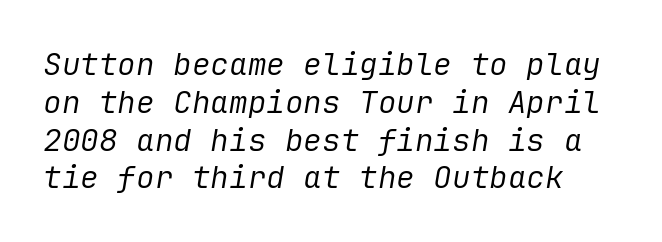
Q: Is the text bold? A: No.
Q: Is the text italic (slanted)? A: Yes, it leans right by about 9 degrees.
Q: Is the text underlined? A: No.
Q: Is the spacing between letters normal or unusually wide? A: Normal.
Q: Width (condensed, normal, or wide)? A: Normal.
Q: Stroke contrast? A: Low.
Q: x-height? A: Medium.
